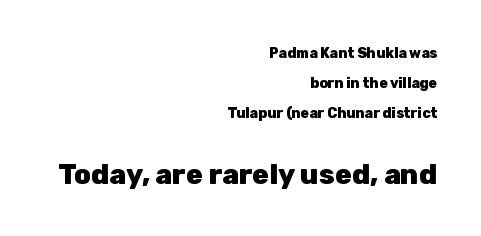
{"serif": "no", "italic": "no", "bold": "yes", "weight": "heavy", "width": "normal", "stroke_contrast": "low", "x_height": "medium", "monospaced": "no", "underline": "no", "align": "right", "line_spacing": "loose", "line_spacing_ratio": 2.16, "letter_spacing": "normal", "letter_spacing_em": 0.0, "larger_block": "second", "size_ratio": 2.0, "glyph_px": 28}
